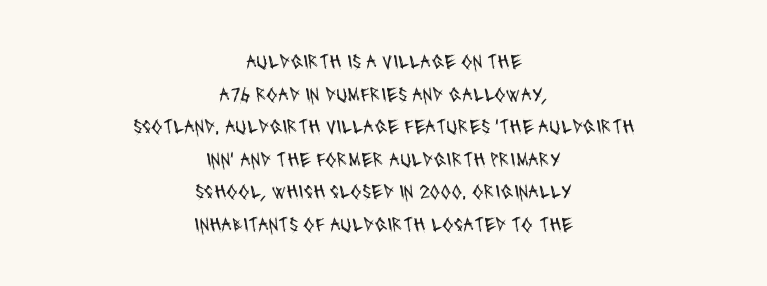
{"bold": "no", "underline": "no", "align": "center", "line_spacing": "normal", "line_spacing_ratio": 1.55, "letter_spacing": "normal", "letter_spacing_em": 0.0, "glyph_px": 21}
